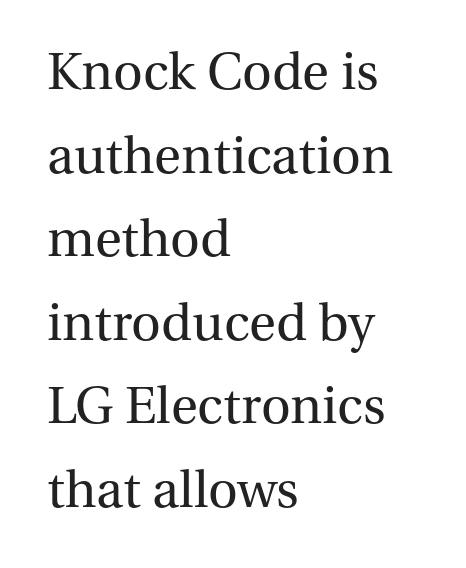
The image shows 55 px regular-weight serif type, upright; set left-aligned, normal line spacing (1.52x), normal letter spacing, not underlined; medium stroke contrast and a medium x-height.
